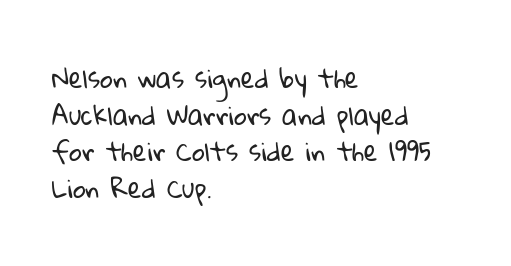
The image shows 25 px text type; set left-aligned, normal line spacing (1.47x), normal letter spacing, not underlined.
